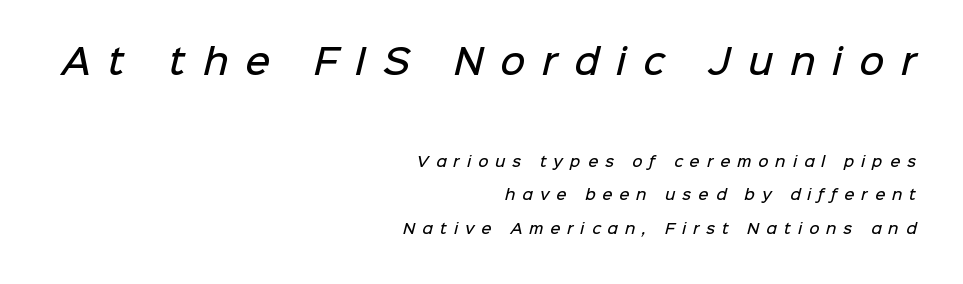
{"serif": "no", "bold": "semi", "weight": "semibold", "width": "normal", "stroke_contrast": "low", "x_height": "medium", "monospaced": "no", "underline": "no", "align": "right", "line_spacing": "loose", "line_spacing_ratio": 2.38, "letter_spacing": "wide", "letter_spacing_em": 0.5, "larger_block": "first", "size_ratio": 2.43, "glyph_px": 34}
